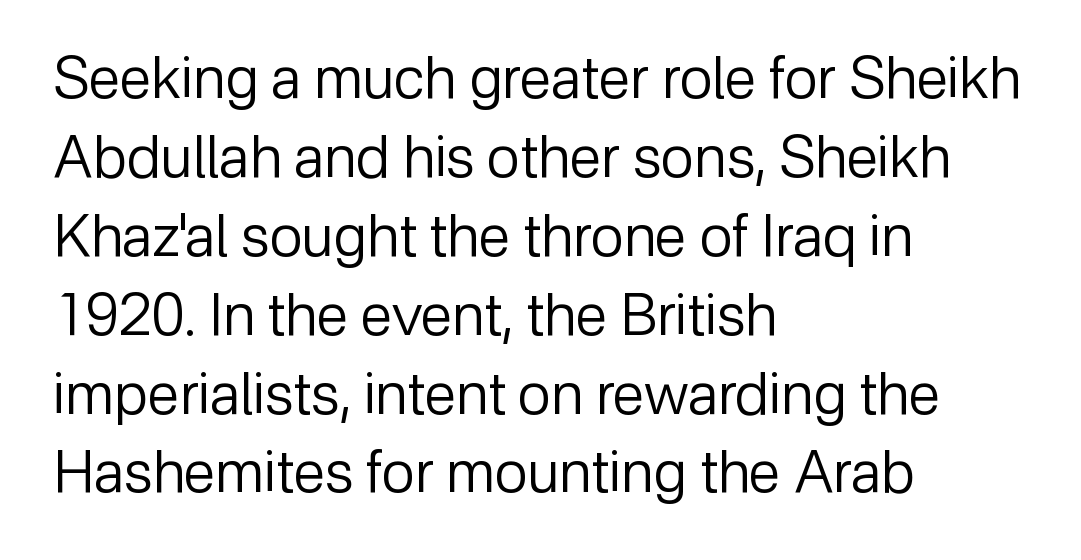
Q: Is the text bold? A: No.
Q: Is the text italic (slanted)? A: No, it is upright.
Q: Is the typeface a serif or a sans-serif typeface? A: Sans-serif.
Q: Is the text underlined? A: No.
Q: How is the paragraph aligned? A: Left-aligned.
Q: Is the spacing between letters normal or unusually wide? A: Normal.
Q: Is the spacing between lines tight, normal or loose? A: Normal.
Q: Width (condensed, normal, or wide)? A: Normal.
Q: Stroke contrast? A: Low.
Q: x-height? A: Medium.
Q: Monospaced? A: No.
